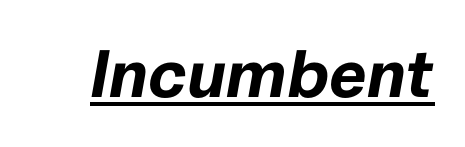
Q: Is the text bold? A: Yes.
Q: Is the text italic (slanted)? A: Yes, it leans right by about 10 degrees.
Q: Is the text underlined? A: Yes.
Q: Is the spacing between letters normal or unusually wide? A: Normal.
Q: Width (condensed, normal, or wide)? A: Normal.
Q: Stroke contrast? A: Low.
Q: x-height? A: Medium.
Q: Monospaced? A: No.
